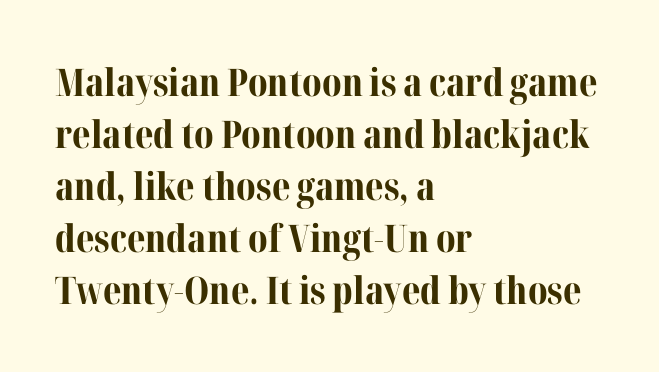
Q: Is the text bold? A: Yes.
Q: Is the text italic (slanted)? A: No, it is upright.
Q: Is the typeface a serif or a sans-serif typeface? A: Serif.
Q: Is the text underlined? A: No.
Q: How is the paragraph aligned? A: Left-aligned.
Q: Is the spacing between letters normal or unusually wide? A: Normal.
Q: Is the spacing between lines tight, normal or loose? A: Normal.
Q: Width (condensed, normal, or wide)? A: Normal.
Q: Stroke contrast? A: Medium.
Q: x-height? A: Medium.
Q: Monospaced? A: No.
